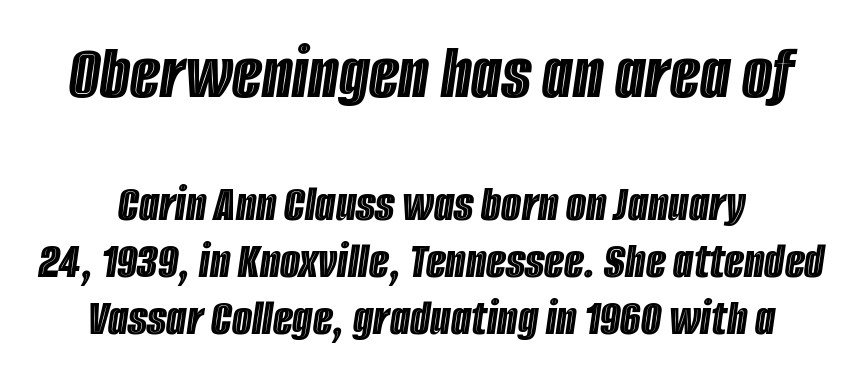
Q: Is the text italic (slanted)? A: Yes, it leans right by about 8 degrees.
Q: Is the text underlined? A: No.
Q: How is the paragraph aligned? A: Centered.
Q: Is the spacing between letters normal or unusually wide? A: Normal.
Q: Is the spacing between lines tight, normal or loose? A: Tight.
Q: Which block of text is set in a larger size, the first (top) or the second (bottom)? A: The first (top) one.
Q: Width (condensed, normal, or wide)? A: Condensed.
Q: x-height? A: Large.
Q: Monospaced? A: No.
